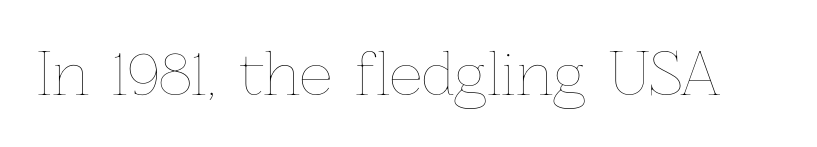
No chunkiness to these letters — they're not bold. Just letters on the line, the space beneath them empty. A roman cut, with each character standing at attention. Tracking value appears to be zero — textbook default spacing. Looks like regular typesetting: each glyph gets only the width it needs.
